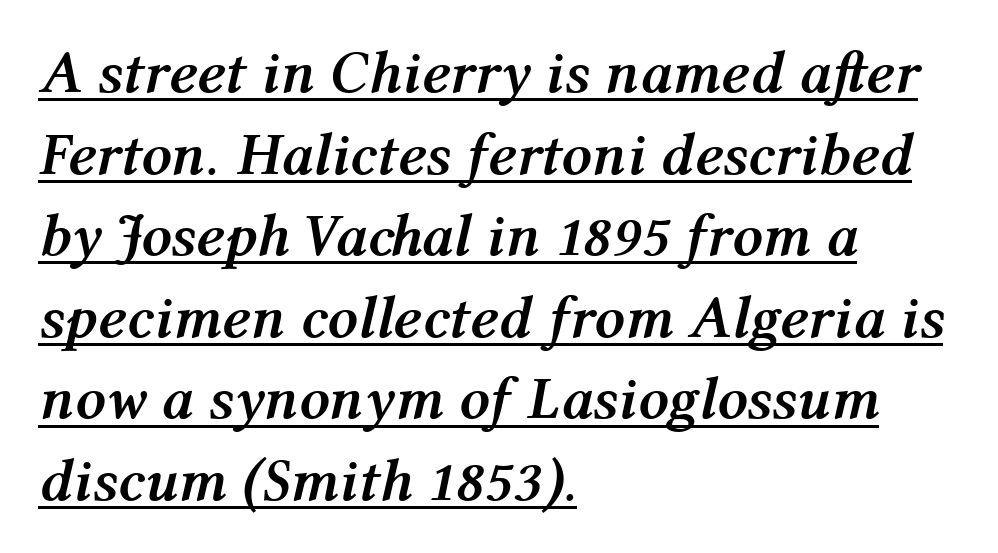
This sample carries an underscore along the baseline area. The sample has been set heavy, in full bold. Line starts are locked; line ends wander. Here the designer chose a conventional face with non-uniform glyph widths. The whole block is typeset with a tilt.
